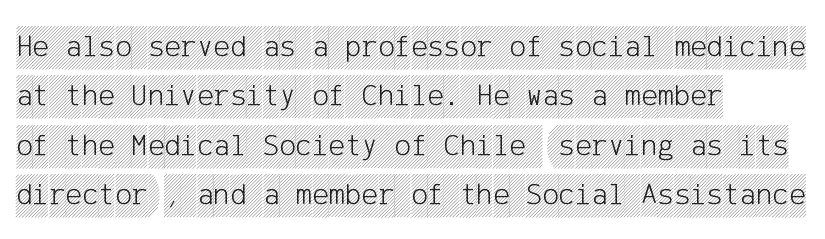
These lines stack with their left ends in a neat column. The zone under the glyphs is completely vacant. The type is set solid horizontally, with unmodified tracking. This sample uses an upright cut, with every glyph sitting square on the baseline.
